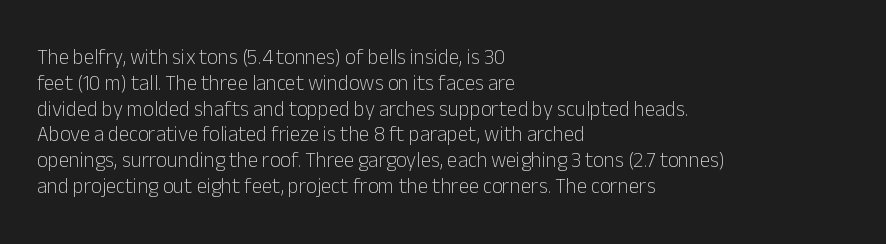
Visually the block forms a straight wall on the left and a jagged coastline on the right. This sample uses plain, unmodified letter spacing. The face looks like a standard text weight, possibly lighter. Check under the words: just untouched page. Does the lettering tilt? It doesn't — this is upright.
